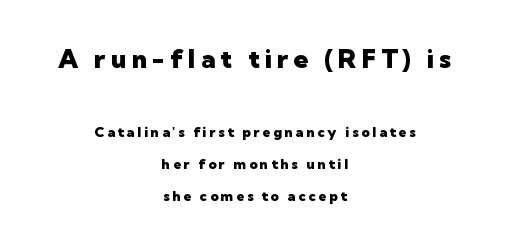
The line texture is sparse and dotted thanks to wide tracking. Its strokes are broad and dark, the hallmark of bold type. In terms of leading, this rendering errs on the spacious side. Upright lettering throughout. Is the lower block the larger one? No — the upper block carries the bigger type.
